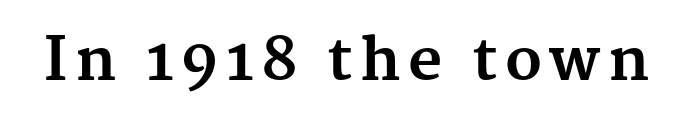
{"serif": "yes", "italic": "no", "bold": "yes", "weight": "bold", "width": "normal", "stroke_contrast": "medium", "x_height": "medium", "monospaced": "no", "underline": "no", "glyph_px": 59}
